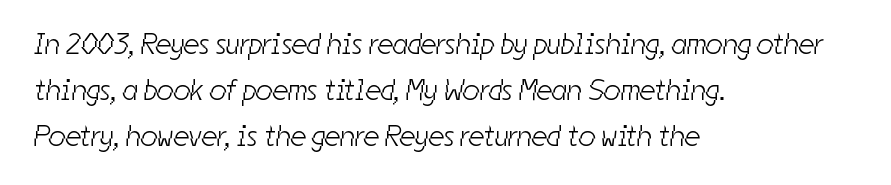
{"serif": "no", "bold": "no", "weight": "light", "width": "condensed", "stroke_contrast": "low", "x_height": "medium", "monospaced": "no", "underline": "no", "align": "left", "line_spacing": "normal", "line_spacing_ratio": 1.53, "letter_spacing": "normal", "letter_spacing_em": 0.0, "glyph_px": 30}
